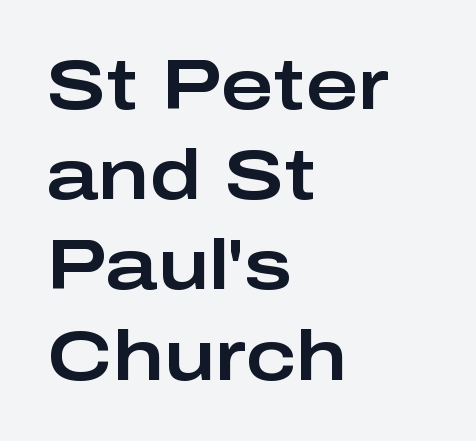
{"serif": "no", "italic": "no", "width": "wide", "stroke_contrast": "low", "x_height": "medium", "monospaced": "no", "underline": "no", "align": "left", "line_spacing": "normal", "line_spacing_ratio": 1.27, "letter_spacing": "normal", "letter_spacing_em": 0.0, "glyph_px": 71}
